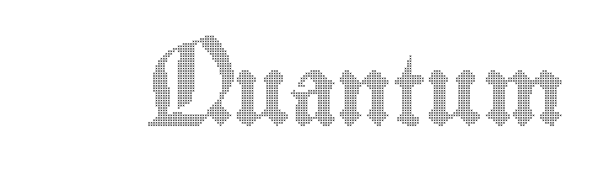
The image shows 69 px condensed type, upright; set normal letter spacing, not underlined; a small x-height.
